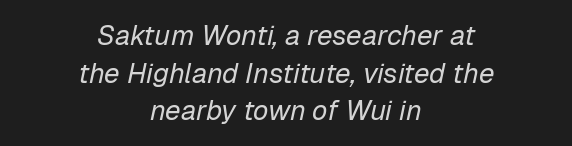
Yep, that's italic — everything's leaning. The type is set solid horizontally, with unmodified tracking. The letters advance in unequal steps, a hallmark of proportional type. Caption: multi-line text, centered on the measure. Line spacing here is normal.
